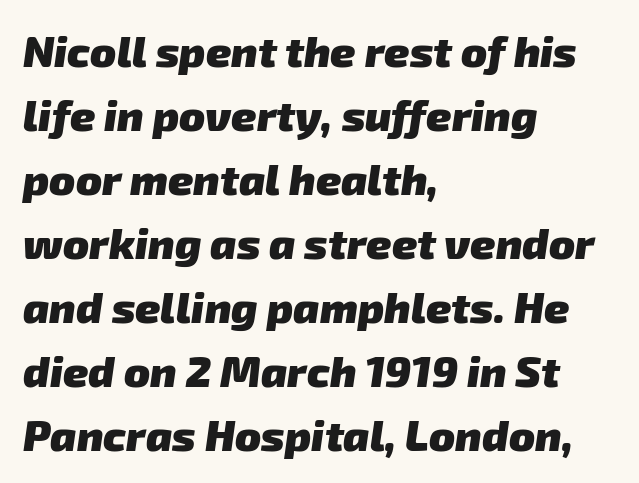
Each letter's strokes conclude bluntly, with no projecting serifs. These lines keep a tight, regular rhythm from letter to letter. Unmarked baselines from the first word to the last. The passage shown is typed in a proportional face where columns would drift. Each glyph is drawn with heavy, bold strokes.
